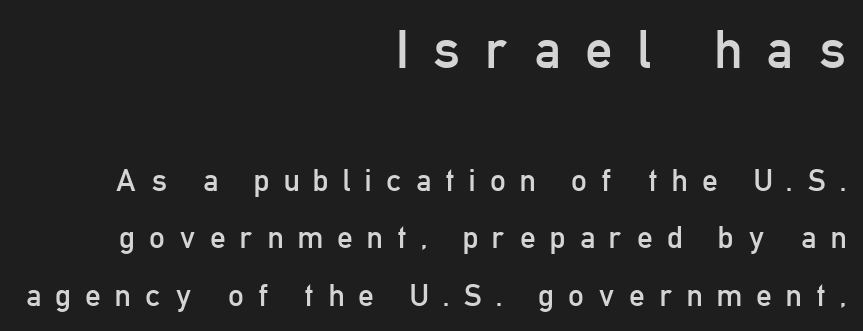
{"serif": "no", "italic": "no", "bold": "no", "weight": "regular", "width": "condensed", "stroke_contrast": "low", "x_height": "medium", "monospaced": "no", "underline": "no", "align": "right", "line_spacing_ratio": 1.86, "letter_spacing": "wide", "letter_spacing_em": 0.46, "larger_block": "first", "size_ratio": 1.74, "glyph_px": 54}
